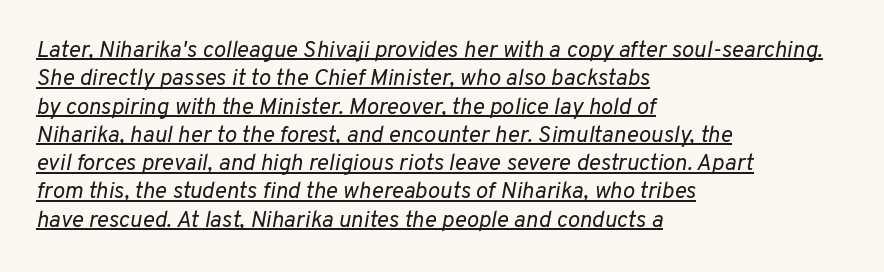
The image shows 23 px text type, italic (leaning right); set left-aligned, line spacing 1.23x, normal letter spacing, underlined.
